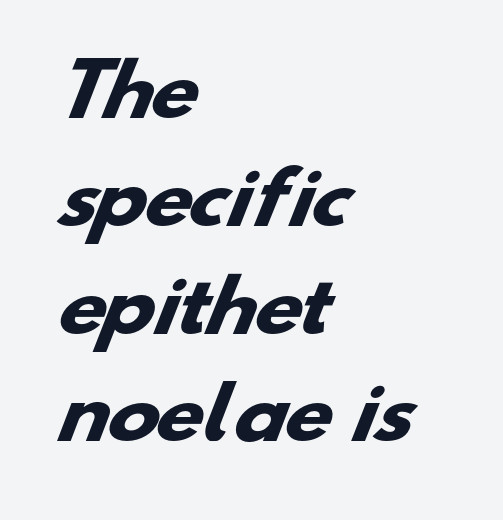
Inter-character spacing is left at the font's built-in metrics. Clear beneath every line of the passage. Reading down the block, your eye returns to a fixed left position each line. Summary of weight: heavy, a full bold. You could not count columns in this text — the font is proportionally spaced. Does the leading feel generous? No, just average.
